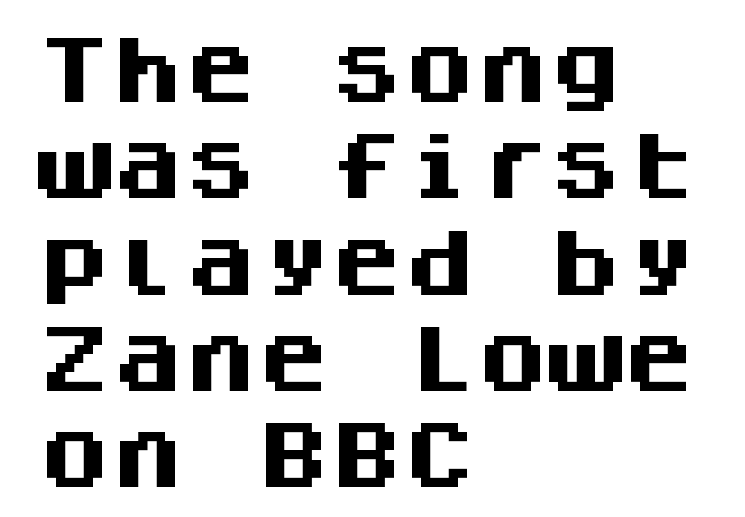
The image shows 73 px heavy sans-serif type, upright, monospaced; set left-aligned, normal line spacing (1.32x), normal letter spacing, not underlined; medium stroke contrast and a large x-height.
